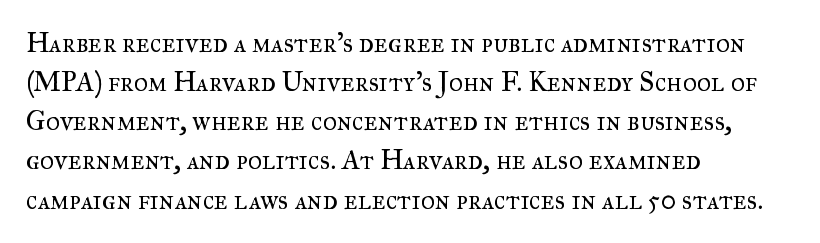
Q: Is the text bold? A: No.
Q: Is the text italic (slanted)? A: No, it is upright.
Q: Is the text underlined? A: No.
Q: How is the paragraph aligned? A: Left-aligned.
Q: Is the spacing between letters normal or unusually wide? A: Normal.
Q: Is the spacing between lines tight, normal or loose? A: Normal.
